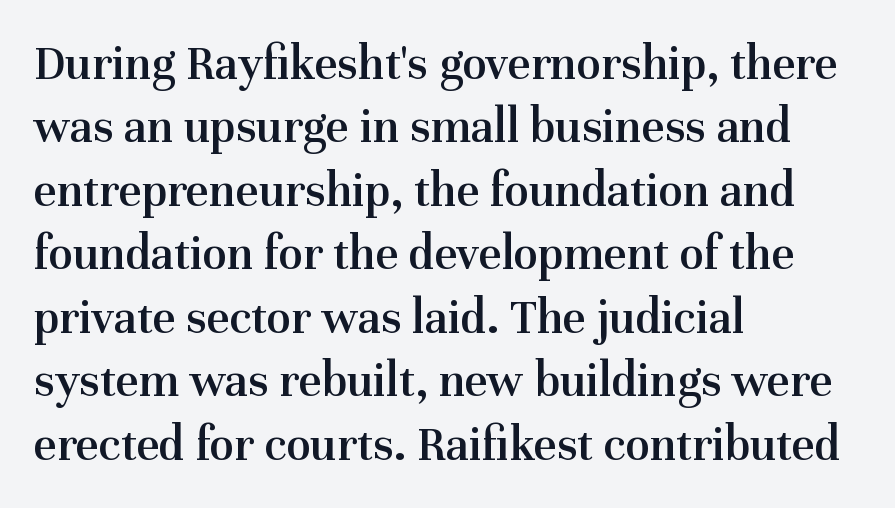
Q: Is the text bold? A: Semi-bold.
Q: Is the text italic (slanted)? A: No, it is upright.
Q: Is the typeface a serif or a sans-serif typeface? A: Serif.
Q: Is the text underlined? A: No.
Q: How is the paragraph aligned? A: Left-aligned.
Q: Is the spacing between letters normal or unusually wide? A: Normal.
Q: Is the spacing between lines tight, normal or loose? A: Normal.
Q: Width (condensed, normal, or wide)? A: Normal.
Q: Stroke contrast? A: Medium.
Q: x-height? A: Medium.
Q: Monospaced? A: No.
